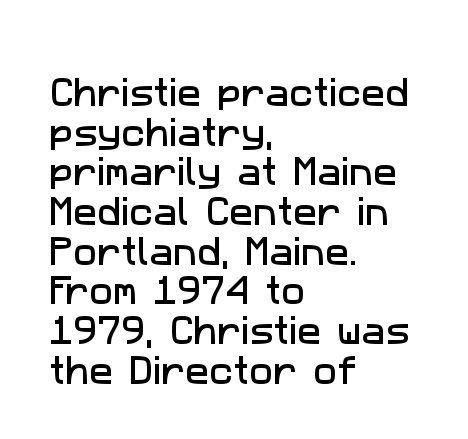
Q: Is the typeface a serif or a sans-serif typeface? A: Sans-serif.
Q: Is the text underlined? A: No.
Q: How is the paragraph aligned? A: Left-aligned.
Q: Is the spacing between letters normal or unusually wide? A: Normal.
Q: Width (condensed, normal, or wide)? A: Normal.
Q: Stroke contrast? A: Low.
Q: x-height? A: Medium.
Q: Monospaced? A: No.
